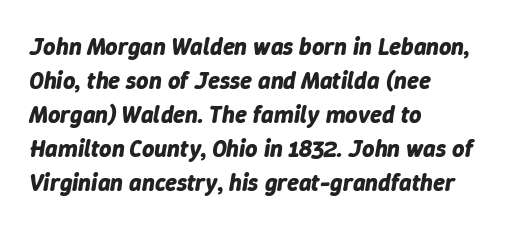
The image shows 24 px bold type, italic (leaning right); set left-aligned, normal line spacing (1.42x), normal letter spacing, not underlined.
